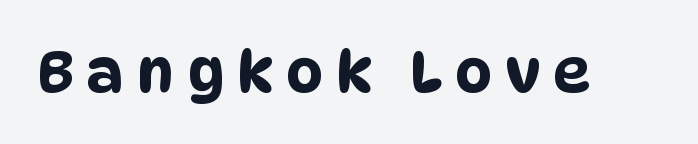
Q: Is the typeface a serif or a sans-serif typeface? A: Sans-serif.
Q: Is the text underlined? A: No.
Q: Is the spacing between letters normal or unusually wide? A: Unusually wide.
Q: Width (condensed, normal, or wide)? A: Condensed.
Q: Stroke contrast? A: Low.
Q: x-height? A: Large.
Q: Monospaced? A: No.
